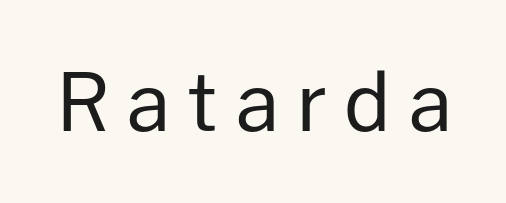
Q: Is the text bold? A: No.
Q: Is the text italic (slanted)? A: No, it is upright.
Q: Is the typeface a serif or a sans-serif typeface? A: Sans-serif.
Q: Is the text underlined? A: No.
Q: Is the spacing between letters normal or unusually wide? A: Unusually wide.
Q: Width (condensed, normal, or wide)? A: Normal.
Q: Stroke contrast? A: Low.
Q: x-height? A: Medium.
Q: Monospaced? A: No.
